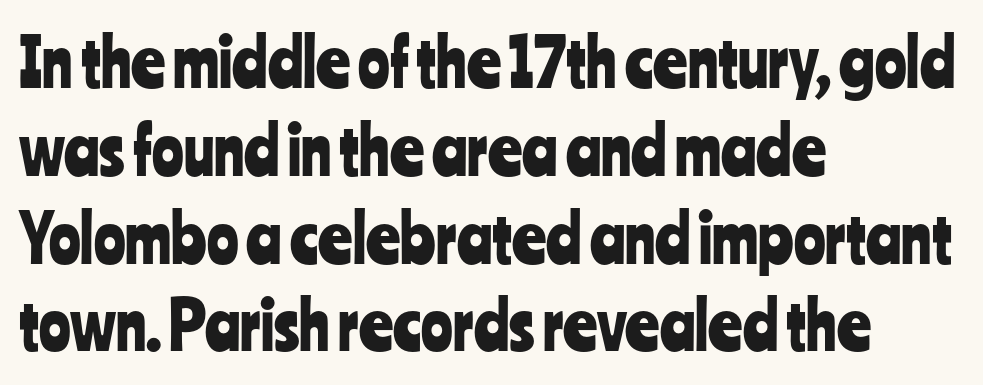
{"serif": "no", "italic": "no", "width": "condensed", "stroke_contrast": "low", "x_height": "medium", "monospaced": "no", "underline": "no", "align": "left", "line_spacing": "normal", "line_spacing_ratio": 1.33, "letter_spacing": "normal", "letter_spacing_em": 0.0, "glyph_px": 66}
